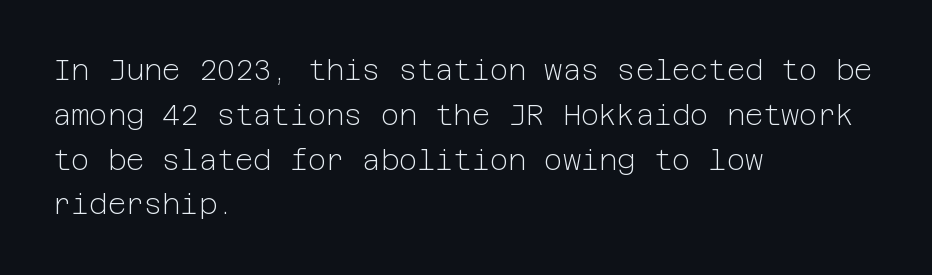
The image shows 28 px light sans-serif type, upright; set left-aligned, normal line spacing (1.6x), normal letter spacing, not underlined; low stroke contrast and a medium x-height.
